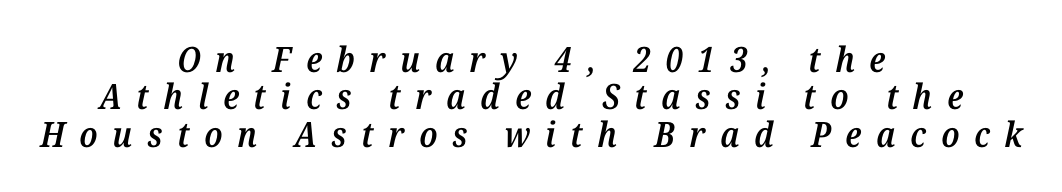
The image shows 35 px semibold serif type, italic (leaning right); set centered, tight line spacing (1.07x), unusually wide letter spacing (+0.42 em), not underlined; medium stroke contrast and a medium x-height.
